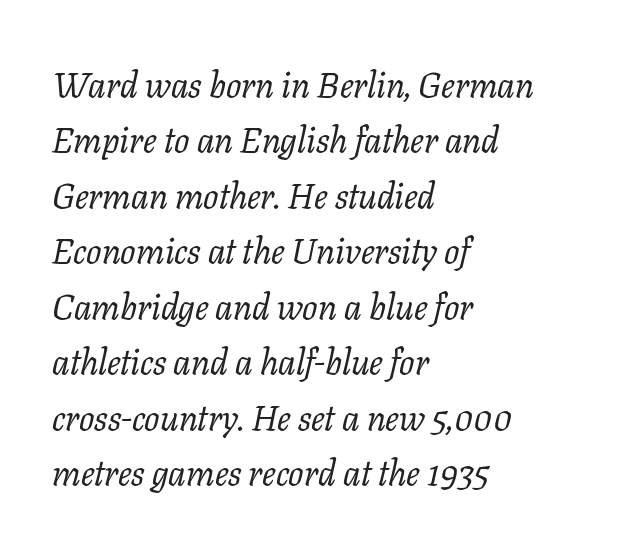
{"serif": "yes", "italic": "yes", "lean": "right", "slant_degrees": 11, "bold": "no", "weight": "regular", "width": "normal", "stroke_contrast": "low", "x_height": "medium", "monospaced": "no", "underline": "no", "align": "left", "line_spacing": "normal", "line_spacing_ratio": 1.54, "letter_spacing": "normal", "letter_spacing_em": 0.0, "glyph_px": 36}
